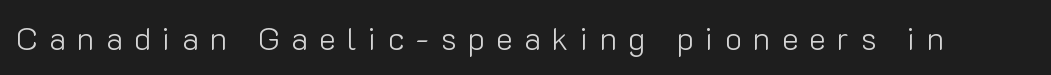
This sample uses expanded letter spacing, leaving extra air between glyphs. These glyphs show unthickened strokes, regular width or finer. Serifs: no, the terminals of the letterforms are clean. Varying glyph widths throughout — classic text-font behaviour. Nope, not italic — everything's standing straight.
